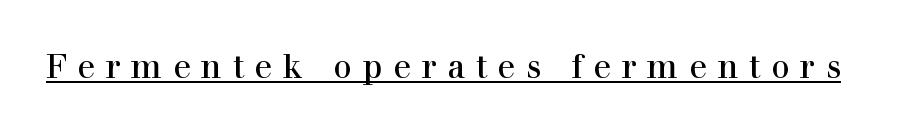
Q: Is the text italic (slanted)? A: No, it is upright.
Q: Is the typeface a serif or a sans-serif typeface? A: Serif.
Q: Is the text underlined? A: Yes.
Q: Is the spacing between letters normal or unusually wide? A: Unusually wide.
Q: Width (condensed, normal, or wide)? A: Normal.
Q: x-height? A: Medium.
Q: Monospaced? A: No.
